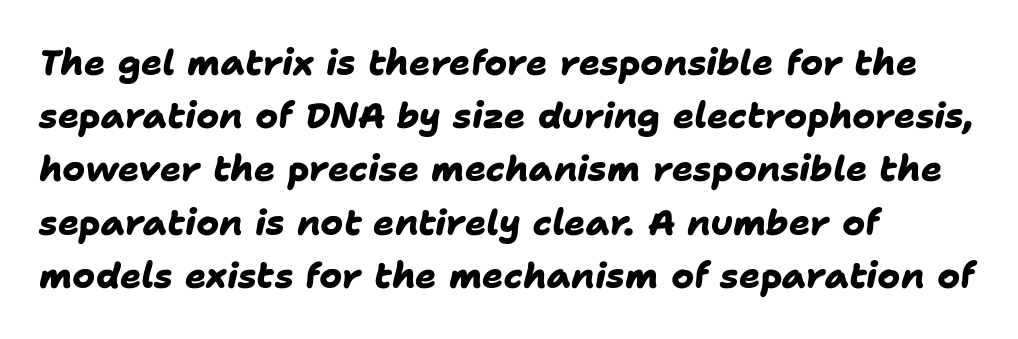
The vertical gap from one line to the next is medium. Horizontal alignment here is leftward, the default for most running prose. This is heavy type, rendered in bold. Typographically, this falls in the sans-serif category. Do the characters align in a grid? No, the font is proportional. Honestly, the letter spacing is just normal — you wouldn't notice it.
